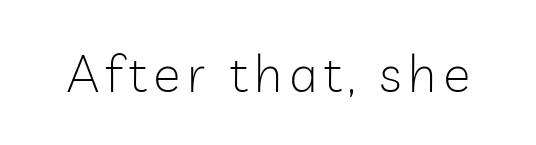
The image shows 51 px light sans-serif type, upright; set not underlined; low stroke contrast and a medium x-height.
